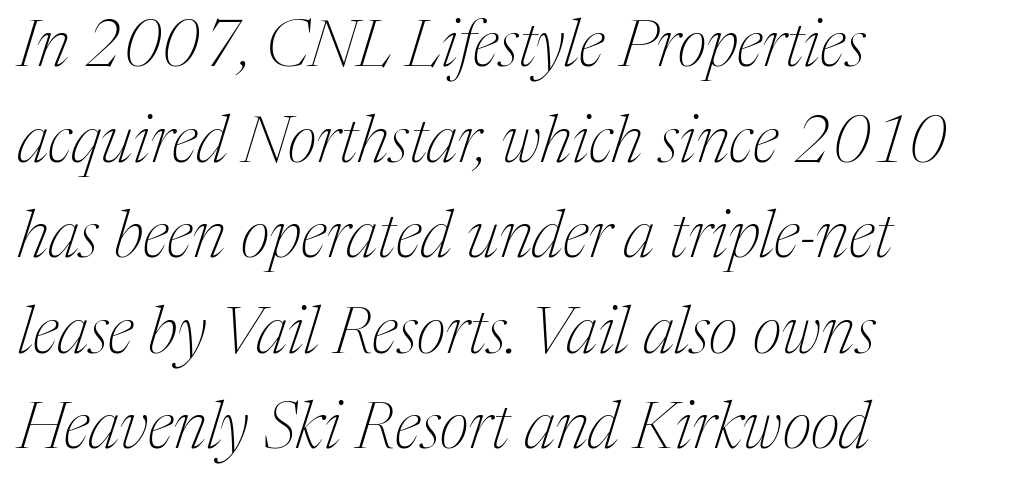
The strokes carry an ordinary text weight at most. Is this a fixed-width face? No — the glyphs have proportional, varying widths. Look at the tracking — it's just the regular setting, nothing added. A clean baseline with only descenders dipping below it. Horizontally, the lines are justified to the leading edge only. Designer's note — italics engaged.
